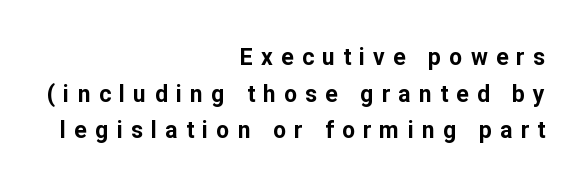
{"italic": "no", "bold": "yes", "underline": "no", "align": "right", "line_spacing": "normal", "line_spacing_ratio": 1.59, "letter_spacing": "wide", "letter_spacing_em": 0.36, "glyph_px": 23}
